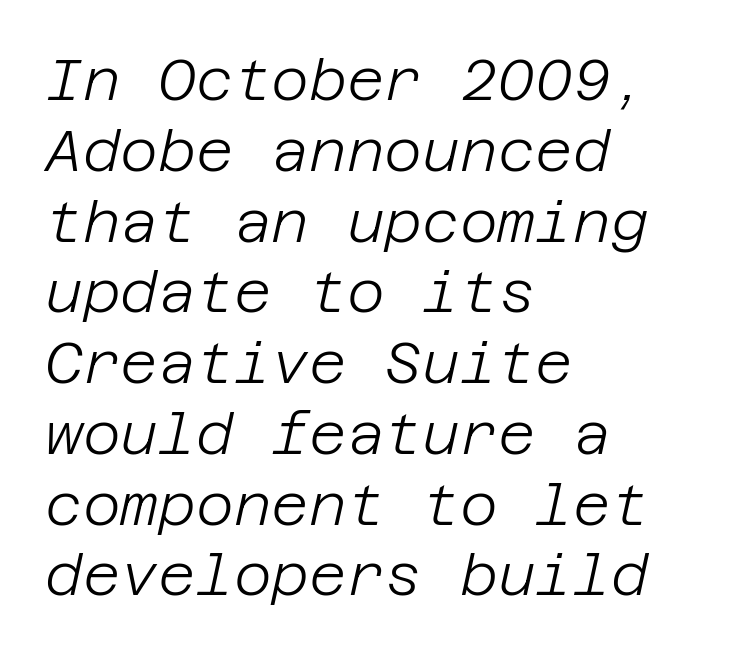
Q: Is the text bold? A: No.
Q: Is the text italic (slanted)? A: Yes, it leans right by about 12 degrees.
Q: Is the text underlined? A: No.
Q: How is the paragraph aligned? A: Left-aligned.
Q: Is the spacing between letters normal or unusually wide? A: Normal.
Q: Width (condensed, normal, or wide)? A: Normal.
Q: Stroke contrast? A: Low.
Q: x-height? A: Large.
